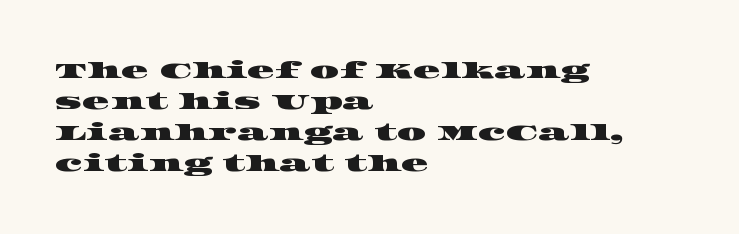
Characters follow at the spacing the type designer built in. Reading down the column, the eye jumps a familiar distance to each next line. Beneath every word, the page is bare. The typesetter chose a ragged-right arrangement here.
